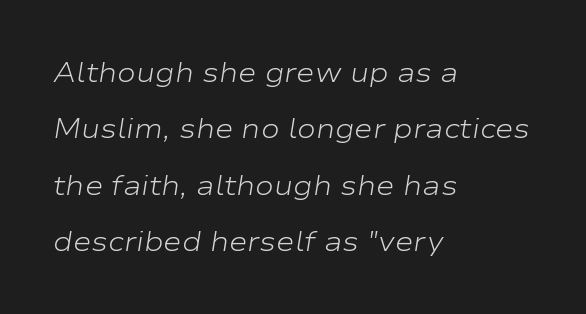
If you measured baseline to baseline, you'd find a long distance. Do the characters align in a grid? No, the font is proportional. Horizontally, the lines are justified to the leading edge only. The glyphs look as if they've been sheared to an angle. Clear beneath every line of the passage.
